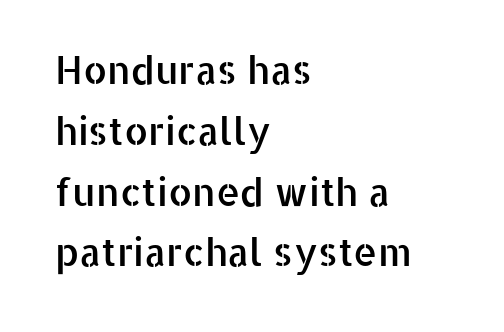
The image shows 38 px sans-serif type, upright; set left-aligned, normal line spacing (1.6x), normal letter spacing, not underlined; low stroke contrast and a medium x-height.
